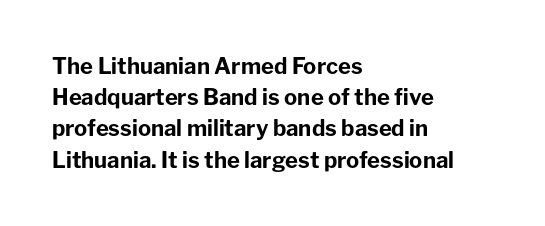
{"italic": "no", "bold": "yes", "underline": "no", "align": "left", "line_spacing": "normal", "line_spacing_ratio": 1.42, "letter_spacing": "normal", "letter_spacing_em": 0.0, "glyph_px": 22}
